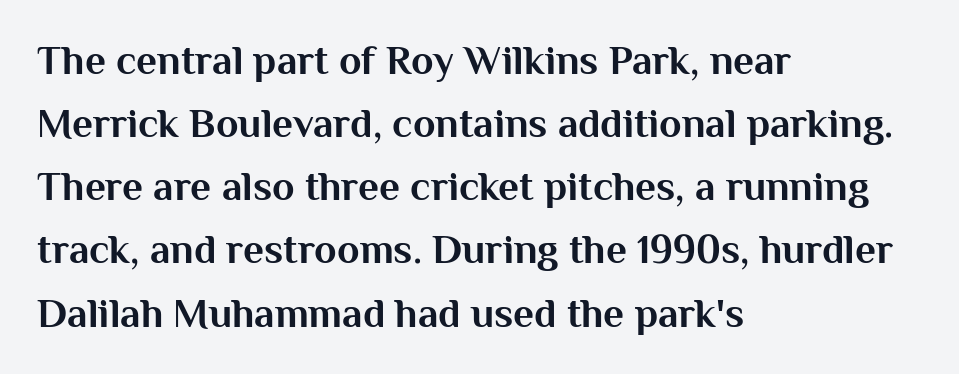
Vertical spacing — default. This is sans-serif lettering, the kind often seen on screens and signage. Posture: upright roman. Notice how the passage keeps a crisp vertical edge on the left only. Default kerning and tracking; the words read as compact shapes. Strong, thick strokes mark this as bold type.
